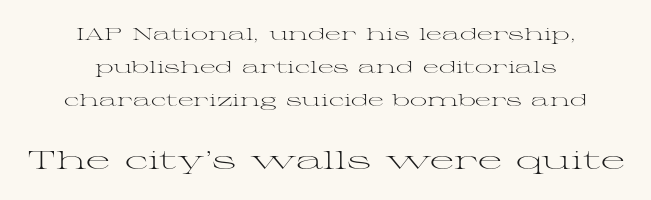
{"italic": "no", "bold": "no", "underline": "no", "align": "center", "line_spacing": "loose", "line_spacing_ratio": 1.94, "letter_spacing": "normal", "letter_spacing_em": 0.0, "larger_block": "second", "size_ratio": 1.53, "glyph_px": 26}
